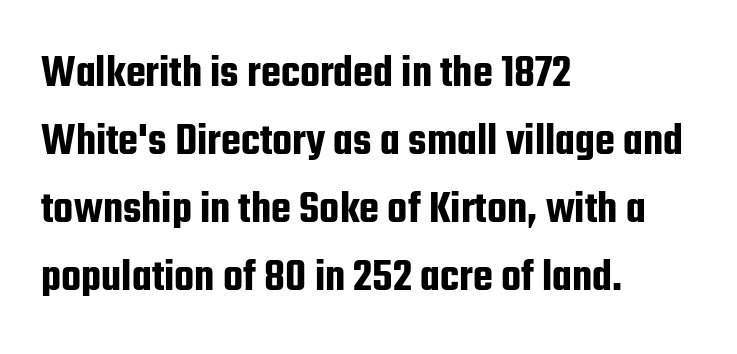
Q: Is the text italic (slanted)? A: No, it is upright.
Q: Is the typeface a serif or a sans-serif typeface? A: Sans-serif.
Q: Is the text underlined? A: No.
Q: How is the paragraph aligned? A: Left-aligned.
Q: Is the spacing between letters normal or unusually wide? A: Normal.
Q: Is the spacing between lines tight, normal or loose? A: Normal.
Q: Width (condensed, normal, or wide)? A: Condensed.
Q: Stroke contrast? A: Low.
Q: x-height? A: Medium.
Q: Monospaced? A: No.
